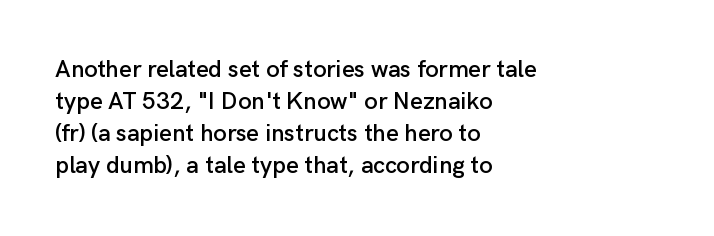
The image shows 24 px text type, upright; set left-aligned, normal line spacing (1.33x), normal letter spacing, not underlined.
